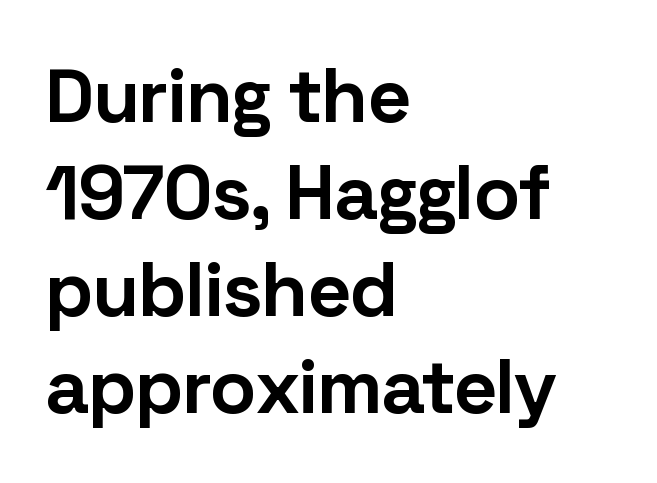
Q: Is the text bold? A: Yes.
Q: Is the text italic (slanted)? A: No, it is upright.
Q: Is the typeface a serif or a sans-serif typeface? A: Sans-serif.
Q: Is the text underlined? A: No.
Q: How is the paragraph aligned? A: Left-aligned.
Q: Is the spacing between letters normal or unusually wide? A: Normal.
Q: Is the spacing between lines tight, normal or loose? A: Normal.
Q: Width (condensed, normal, or wide)? A: Normal.
Q: Stroke contrast? A: Low.
Q: x-height? A: Medium.
Q: Monospaced? A: No.
